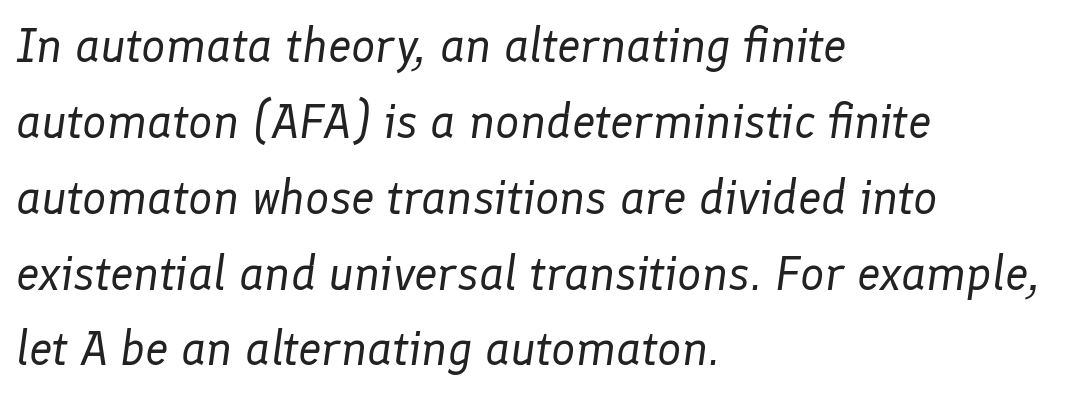
The image shows 48 px regular-weight type, italic (leaning right); set left-aligned, normal line spacing (1.58x), normal letter spacing, not underlined; low stroke contrast and a medium x-height.
